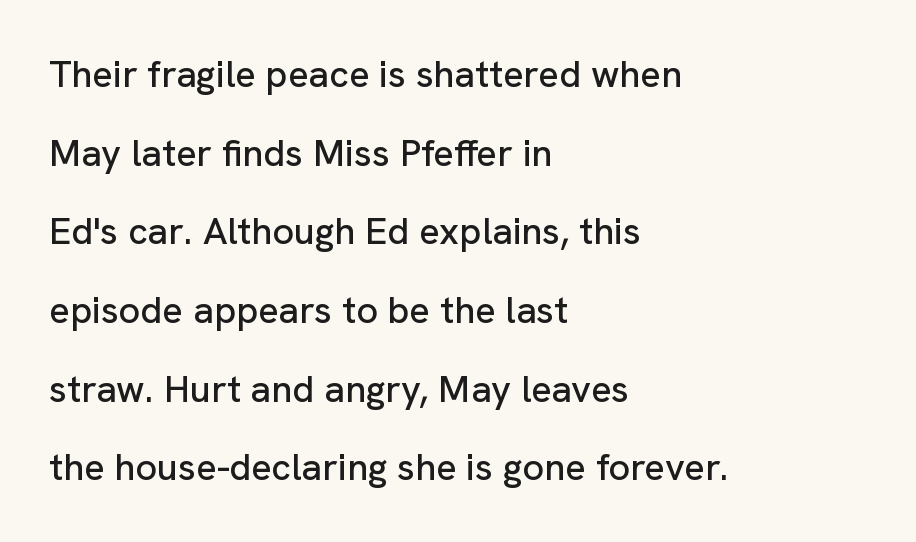
{"serif": "no", "italic": "no", "width": "normal", "stroke_contrast": "low", "x_height": "medium", "monospaced": "no", "underline": "no", "align": "left", "line_spacing": "loose", "line_spacing_ratio": 2.07, "letter_spacing": "normal", "letter_spacing_em": 0.0, "glyph_px": 38}
